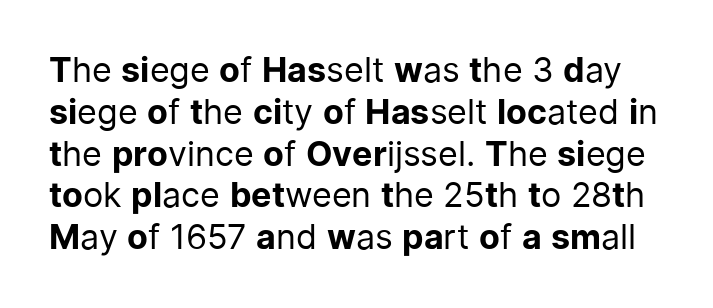
Q: Is the text bold? A: No.
Q: Is the text italic (slanted)? A: No, it is upright.
Q: Is the typeface a serif or a sans-serif typeface? A: Sans-serif.
Q: Is the text underlined? A: No.
Q: Is the spacing between letters normal or unusually wide? A: Normal.
Q: Width (condensed, normal, or wide)? A: Normal.
Q: Stroke contrast? A: Low.
Q: x-height? A: Medium.
Q: Monospaced? A: No.
